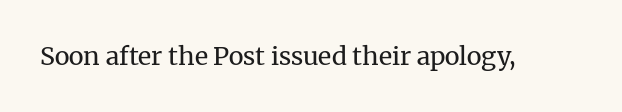
The rendering keeps characters at their native spacing. The font sits on the lighter half of the weight spectrum, regular included. Quick note: underline off. Is there any slant? The stems are plumb.
